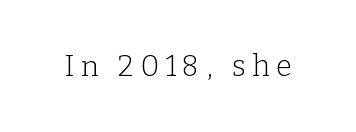
{"serif": "yes", "italic": "no", "bold": "no", "weight": "light", "width": "normal", "stroke_contrast": "low", "x_height": "medium", "monospaced": "no", "underline": "no", "letter_spacing": "wide", "letter_spacing_em": 0.22, "glyph_px": 29}
